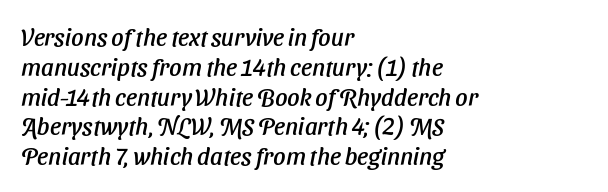
Q: Is the text underlined? A: No.
Q: How is the paragraph aligned? A: Left-aligned.
Q: Is the spacing between letters normal or unusually wide? A: Normal.
